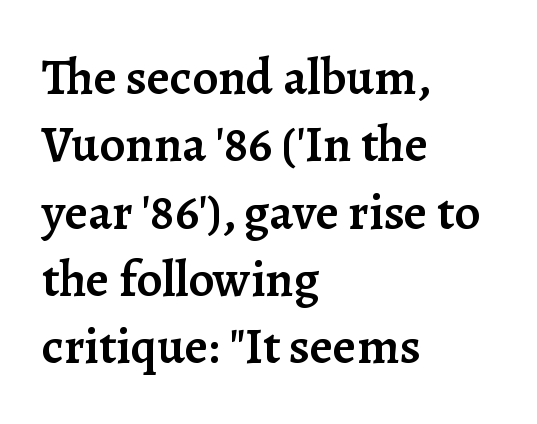
{"serif": "yes", "italic": "no", "bold": "semi", "weight": "semibold", "width": "normal", "stroke_contrast": "low", "x_height": "medium", "monospaced": "no", "underline": "no", "align": "left", "line_spacing": "normal", "line_spacing_ratio": 1.32, "letter_spacing": "normal", "letter_spacing_em": 0.0, "glyph_px": 51}
